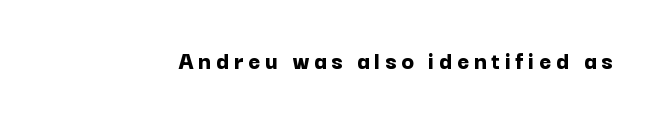
Q: Is the text bold? A: Yes.
Q: Is the text italic (slanted)? A: No, it is upright.
Q: Is the text underlined? A: No.
